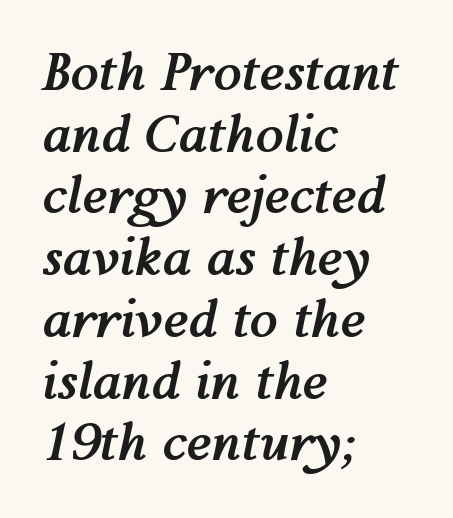
The image shows 51 px semibold type, italic (leaning right); set left-aligned, line spacing 1.21x, normal letter spacing, not underlined; medium stroke contrast and a medium x-height.
